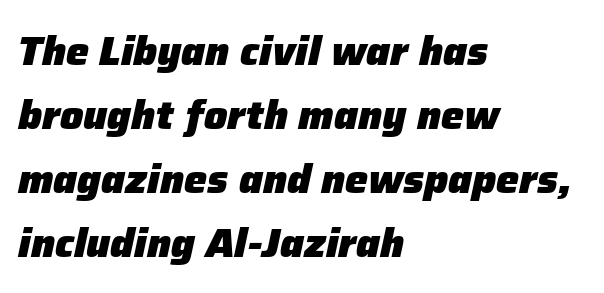
Q: Is the text bold? A: Yes.
Q: Is the text italic (slanted)? A: Yes, it leans right by about 12 degrees.
Q: Is the text underlined? A: No.
Q: How is the paragraph aligned? A: Left-aligned.
Q: Is the spacing between letters normal or unusually wide? A: Normal.
Q: Is the spacing between lines tight, normal or loose? A: Normal.
Q: Width (condensed, normal, or wide)? A: Normal.
Q: Stroke contrast? A: Low.
Q: x-height? A: Medium.
Q: Monospaced? A: No.
